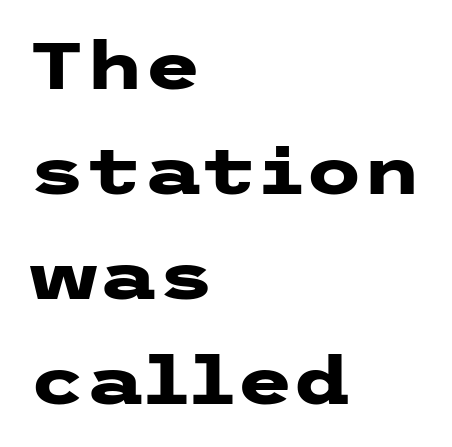
Does the leading feel generous? No, just average. Here the glyphs are tracked normally, forming tight word shapes. Type without underlining. Classification — sans serif. All the whitespace from short lines collects on the right.
